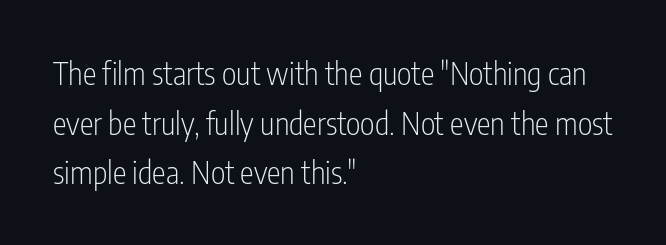
{"serif": "no", "italic": "no", "bold": "no", "weight": "light", "width": "condensed", "stroke_contrast": "low", "x_height": "medium", "monospaced": "no", "underline": "no", "align": "left", "line_spacing": "normal", "line_spacing_ratio": 1.6, "letter_spacing": "normal", "letter_spacing_em": 0.0, "glyph_px": 31}
